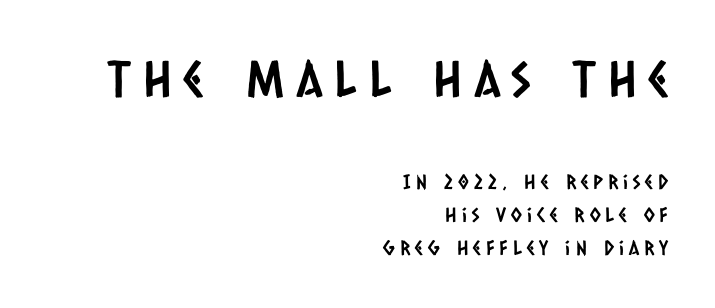
Q: Is the typeface a serif or a sans-serif typeface? A: Sans-serif.
Q: Is the text underlined? A: No.
Q: How is the paragraph aligned? A: Right-aligned.
Q: Is the spacing between letters normal or unusually wide? A: Unusually wide.
Q: Is the spacing between lines tight, normal or loose? A: Normal.
Q: Which block of text is set in a larger size, the first (top) or the second (bottom)? A: The first (top) one.
Q: Width (condensed, normal, or wide)? A: Condensed.
Q: Stroke contrast? A: Low.
Q: x-height? A: Large.
Q: Monospaced? A: No.
